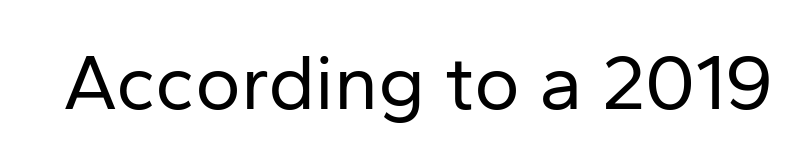
Q: Is the text bold? A: No.
Q: Is the text italic (slanted)? A: No, it is upright.
Q: Is the typeface a serif or a sans-serif typeface? A: Sans-serif.
Q: Is the text underlined? A: No.
Q: Is the spacing between letters normal or unusually wide? A: Normal.
Q: Width (condensed, normal, or wide)? A: Normal.
Q: Stroke contrast? A: Low.
Q: x-height? A: Medium.
Q: Monospaced? A: No.
